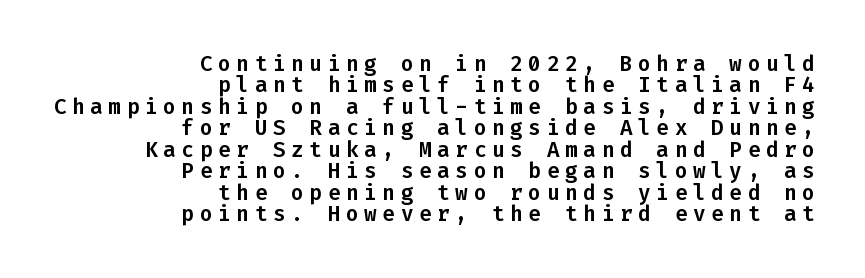
The image shows 21 px text type, upright; set right-aligned, tight line spacing (1.02x), unusually wide letter spacing (+0.27 em), not underlined.
